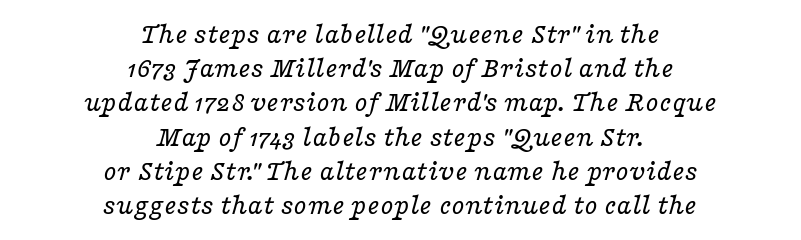
Q: Is the text bold? A: No.
Q: Is the text italic (slanted)? A: Yes, it leans right by about 16 degrees.
Q: Is the typeface a serif or a sans-serif typeface? A: Serif.
Q: Is the text underlined? A: No.
Q: How is the paragraph aligned? A: Centered.
Q: Is the spacing between letters normal or unusually wide? A: Normal.
Q: Is the spacing between lines tight, normal or loose? A: Tight.
Q: Width (condensed, normal, or wide)? A: Wide.
Q: Stroke contrast? A: Low.
Q: x-height? A: Medium.
Q: Monospaced? A: No.
